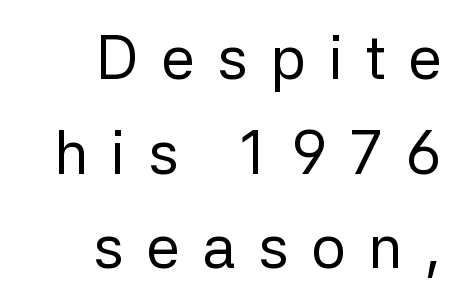
{"serif": "no", "italic": "no", "bold": "no", "weight": "regular", "width": "normal", "stroke_contrast": "low", "x_height": "medium", "monospaced": "no", "underline": "no", "align": "right", "line_spacing": "normal", "line_spacing_ratio": 1.55, "letter_spacing": "wide", "letter_spacing_em": 0.37, "glyph_px": 61}
